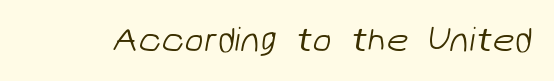
Stroke mass is kept to a normal reading level or below. Nobody touched the tracking dial on this one. Each letter keeps its own natural width here, so spacing adapts to shape. Plain, unruled lines of type. Font category for this specimen: sans-serif.
